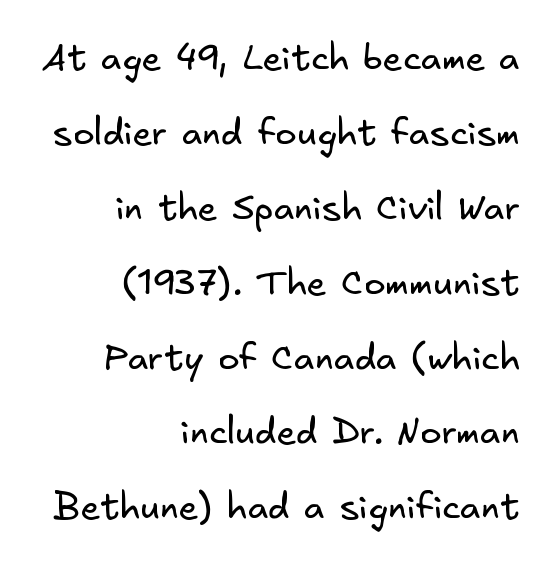
Q: Is the text bold? A: No.
Q: Is the typeface a serif or a sans-serif typeface? A: Sans-serif.
Q: Is the text underlined? A: No.
Q: How is the paragraph aligned? A: Right-aligned.
Q: Is the spacing between letters normal or unusually wide? A: Normal.
Q: Is the spacing between lines tight, normal or loose? A: Loose.
Q: Width (condensed, normal, or wide)? A: Normal.
Q: Stroke contrast? A: Low.
Q: x-height? A: Small.
